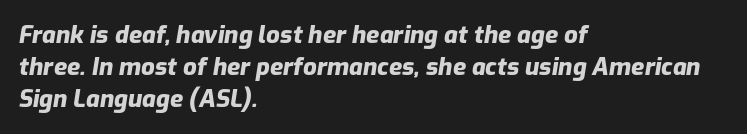
Decoration check: the copy has no underline. Rows of type keep a routine distance in the vertical direction. Every row of glyphs begins at an identical x-position on the left. Rendered with sloped, italic letterforms.
